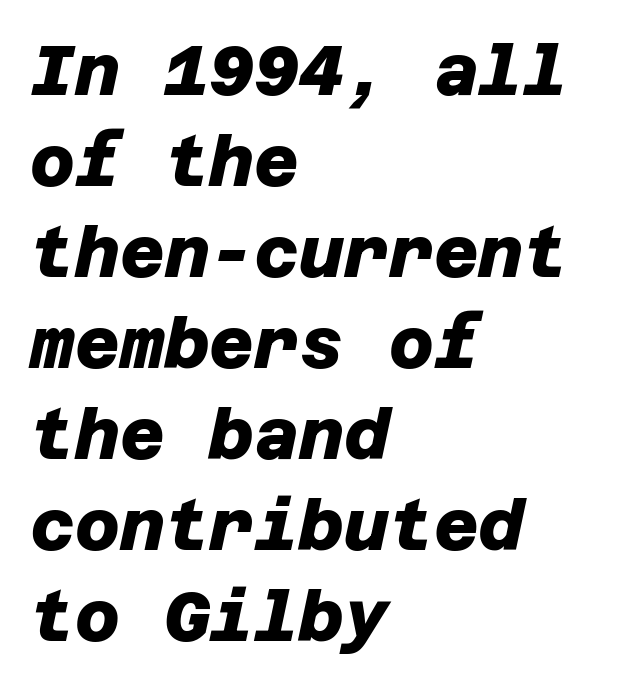
How are the letters spaced? Ordinarily, with no added tracking. These lines sit exactly where default settings would place them. The setting favours the left margin, as ordinary paragraphs usually do. These lines are composed in type without serifs.
